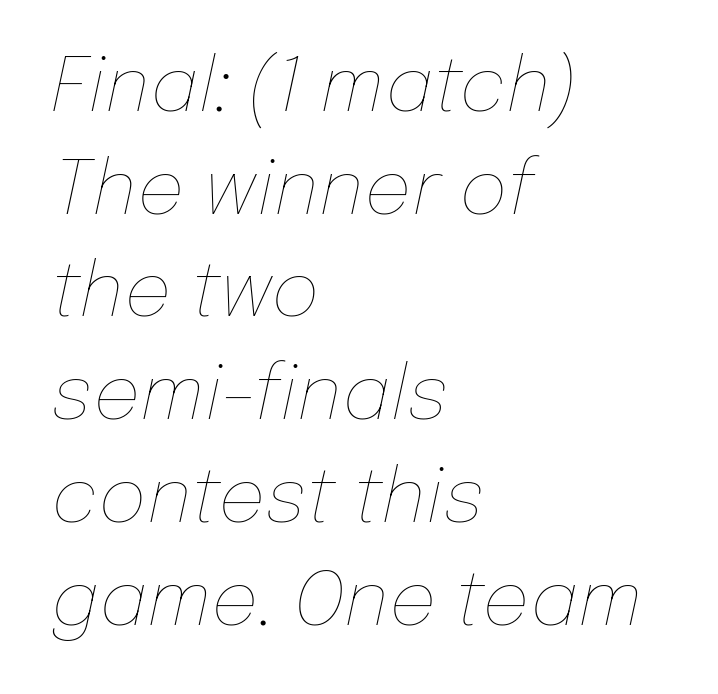
{"italic": "yes", "lean": "right", "slant_degrees": 12, "bold": "no", "weight": "thin", "width": "normal", "stroke_contrast": "low", "x_height": "medium", "monospaced": "no", "underline": "no", "align": "left", "line_spacing": "normal", "line_spacing_ratio": 1.37, "letter_spacing": "normal", "letter_spacing_em": 0.0, "glyph_px": 75}
